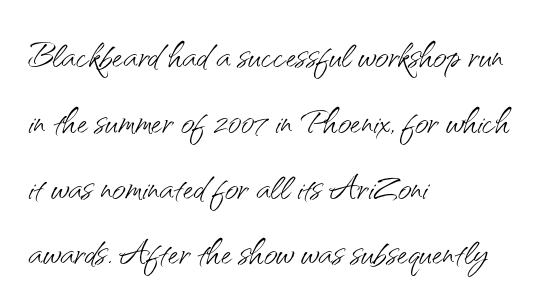
The image shows 47 px light sans-serif type; set left-aligned, normal line spacing (1.4x), normal letter spacing, not underlined; medium stroke contrast and a small x-height.
